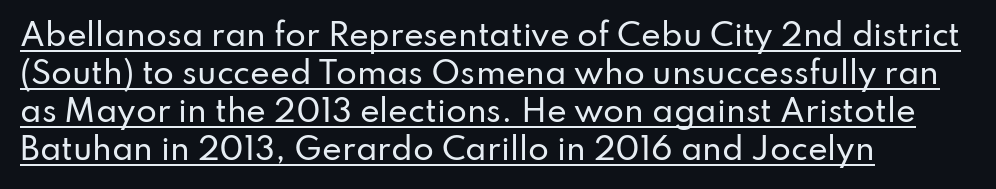
Is this a sans? Yes — the strokes have no serifs. If you measured baseline to baseline, you'd find a middling distance. Here the glyphs are tracked normally, forming tight word shapes. Every stem runs plumb, perpendicular to the baseline.
